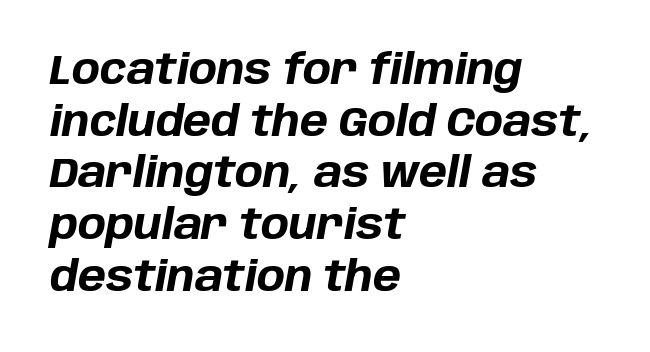
The space directly below the letters is spotless. Tracking here is standard; glyphs follow each other at the usual distance. This sample is left-justified, so line endings fall wherever the words run out. The letters are slanted; this is an italic face.
